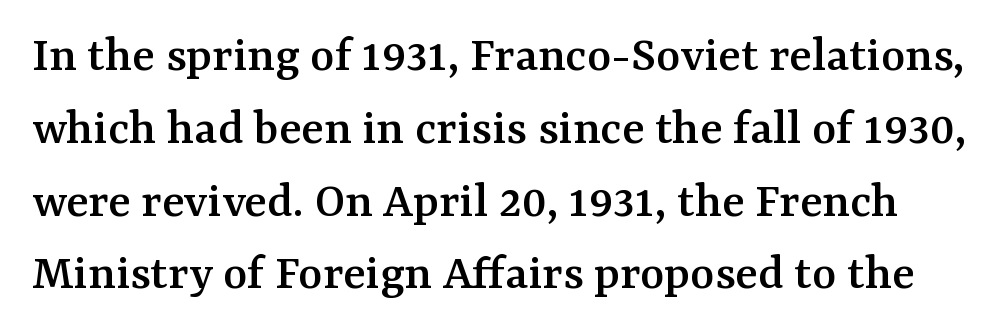
Q: Is the text italic (slanted)? A: No, it is upright.
Q: Is the typeface a serif or a sans-serif typeface? A: Serif.
Q: Is the text underlined? A: No.
Q: Is the spacing between letters normal or unusually wide? A: Normal.
Q: Is the spacing between lines tight, normal or loose? A: Normal.
Q: Width (condensed, normal, or wide)? A: Normal.
Q: Stroke contrast? A: Medium.
Q: x-height? A: Medium.
Q: Monospaced? A: No.
